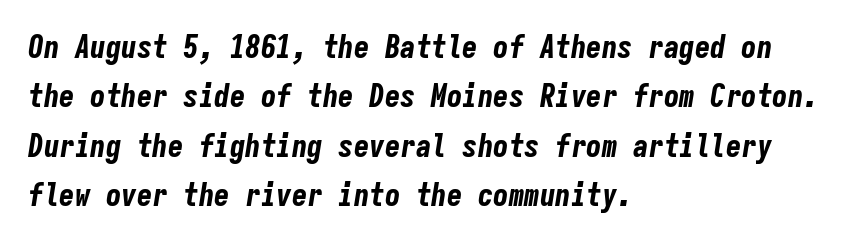
The space directly below the letters is spotless. Compared with typical paragraphs, the rows here are spaced about the same. Notice how thick the strokes are: this is what a full bold looks like. Where is the straight margin? On the left. This sample uses an oblique cut, with every glyph tilted off the vertical.
